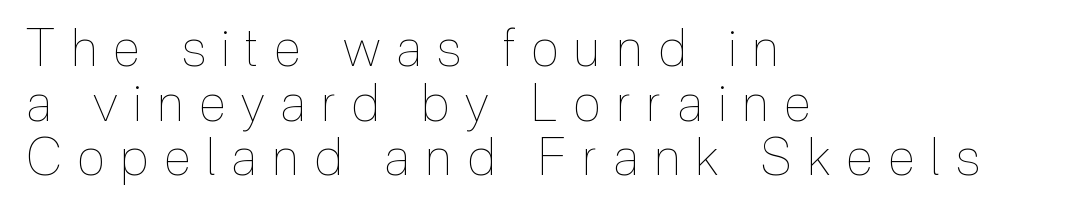
Q: Is the text bold? A: No.
Q: Is the text italic (slanted)? A: No, it is upright.
Q: Is the text underlined? A: No.
Q: How is the paragraph aligned? A: Left-aligned.
Q: Is the spacing between letters normal or unusually wide? A: Unusually wide.
Q: Is the spacing between lines tight, normal or loose? A: Tight.
Q: Width (condensed, normal, or wide)? A: Condensed.
Q: x-height? A: Medium.
Q: Monospaced? A: No.
